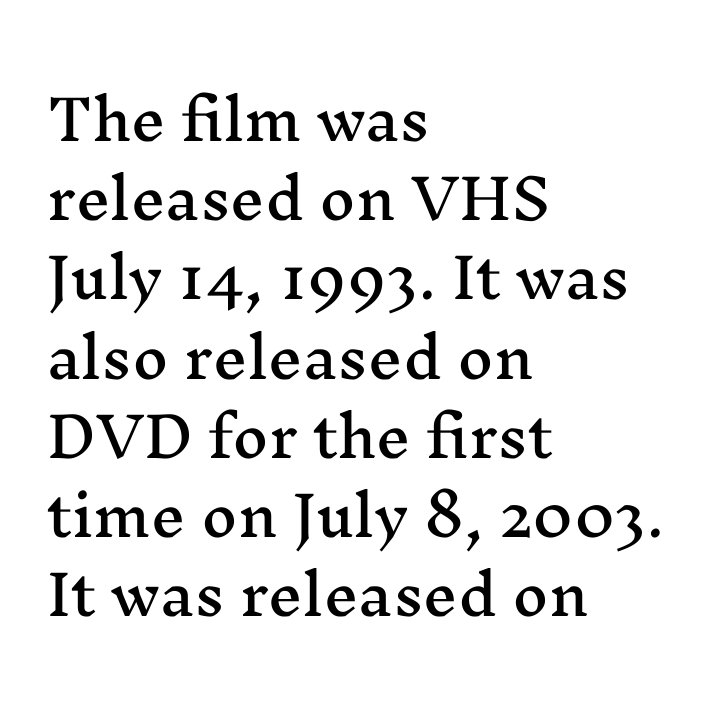
Q: Is the text italic (slanted)? A: No, it is upright.
Q: Is the typeface a serif or a sans-serif typeface? A: Serif.
Q: Is the text underlined? A: No.
Q: How is the paragraph aligned? A: Left-aligned.
Q: Is the spacing between letters normal or unusually wide? A: Normal.
Q: Is the spacing between lines tight, normal or loose? A: Normal.
Q: Width (condensed, normal, or wide)? A: Wide.
Q: Stroke contrast? A: Medium.
Q: x-height? A: Medium.
Q: Monospaced? A: No.
